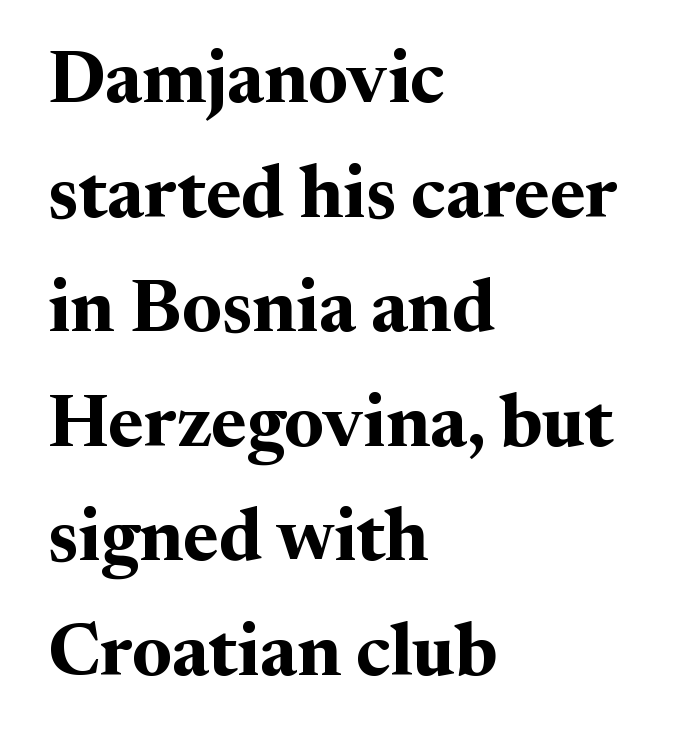
{"serif": "yes", "italic": "no", "bold": "yes", "weight": "bold", "width": "normal", "stroke_contrast": "medium", "x_height": "medium", "monospaced": "no", "underline": "no", "align": "left", "line_spacing": "normal", "line_spacing_ratio": 1.57, "letter_spacing": "normal", "letter_spacing_em": 0.0, "glyph_px": 73}
